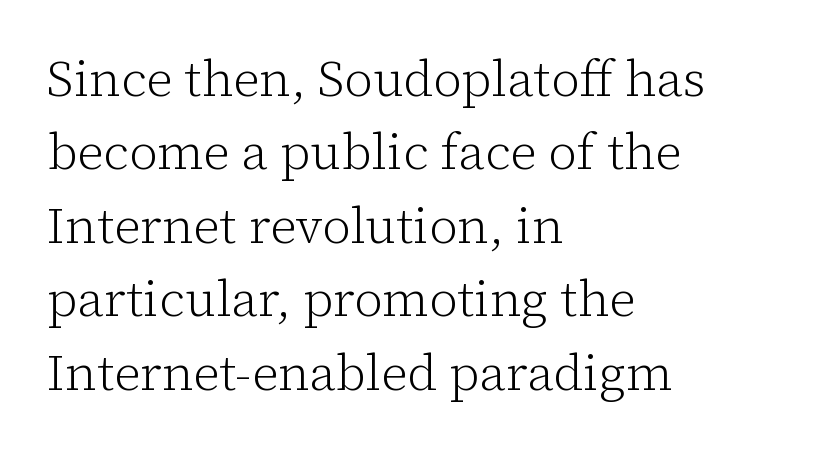
Q: Is the text bold? A: No.
Q: Is the text italic (slanted)? A: No, it is upright.
Q: Is the typeface a serif or a sans-serif typeface? A: Serif.
Q: Is the text underlined? A: No.
Q: How is the paragraph aligned? A: Left-aligned.
Q: Is the spacing between letters normal or unusually wide? A: Normal.
Q: Is the spacing between lines tight, normal or loose? A: Normal.
Q: Width (condensed, normal, or wide)? A: Normal.
Q: Stroke contrast? A: Low.
Q: x-height? A: Medium.
Q: Monospaced? A: No.
